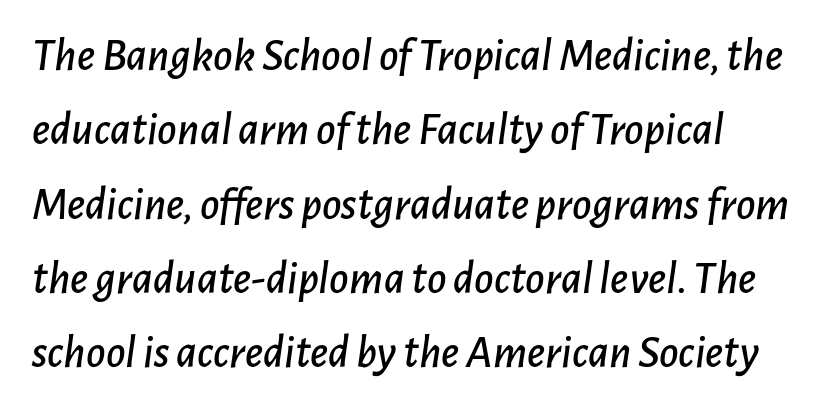
{"italic": "yes", "lean": "right", "slant_degrees": 7, "width": "normal", "stroke_contrast": "low", "x_height": "medium", "monospaced": "no", "underline": "no", "line_spacing": "normal", "line_spacing_ratio": 1.58, "letter_spacing": "normal", "letter_spacing_em": 0.0, "glyph_px": 47}
